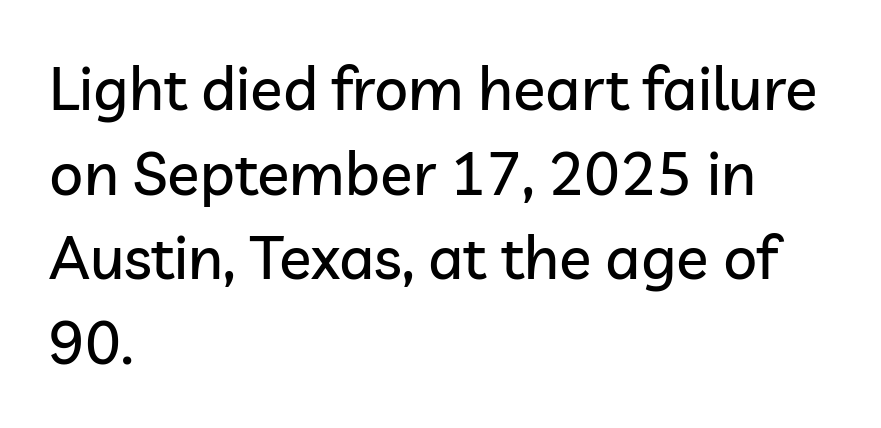
{"serif": "no", "italic": "no", "width": "normal", "stroke_contrast": "low", "x_height": "medium", "monospaced": "no", "underline": "no", "align": "left", "line_spacing": "normal", "line_spacing_ratio": 1.41, "letter_spacing": "normal", "letter_spacing_em": 0.0, "glyph_px": 60}
